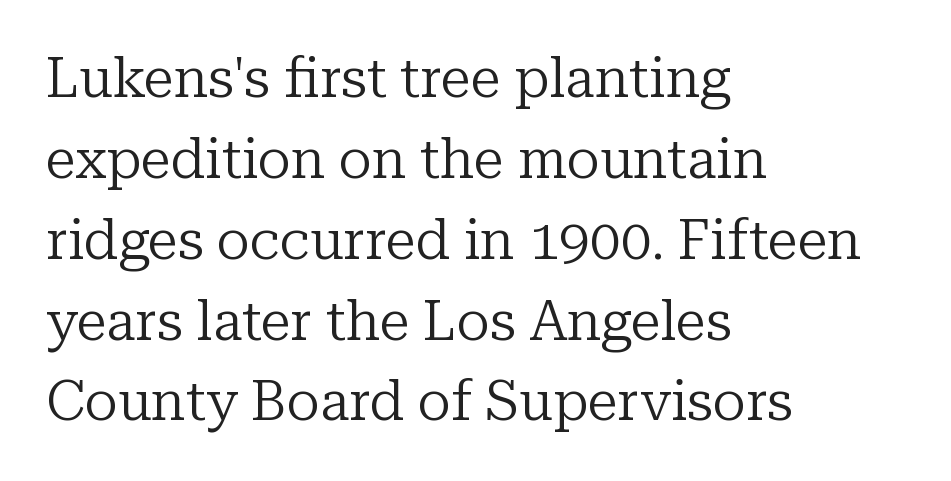
{"serif": "yes", "italic": "no", "bold": "no", "weight": "regular", "width": "normal", "stroke_contrast": "low", "x_height": "medium", "monospaced": "no", "underline": "no", "align": "left", "line_spacing": "normal", "line_spacing_ratio": 1.47, "letter_spacing": "normal", "letter_spacing_em": 0.0, "glyph_px": 55}
